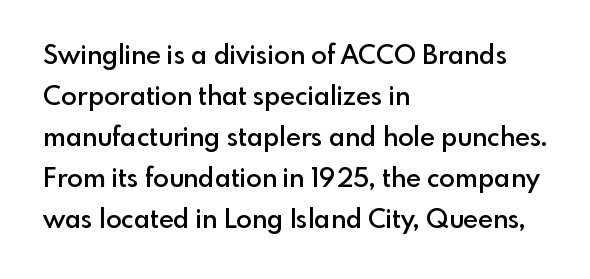
Q: Is the text bold? A: Semi-bold.
Q: Is the text italic (slanted)? A: No, it is upright.
Q: Is the text underlined? A: No.
Q: How is the paragraph aligned? A: Left-aligned.
Q: Is the spacing between letters normal or unusually wide? A: Normal.
Q: Is the spacing between lines tight, normal or loose? A: Normal.
